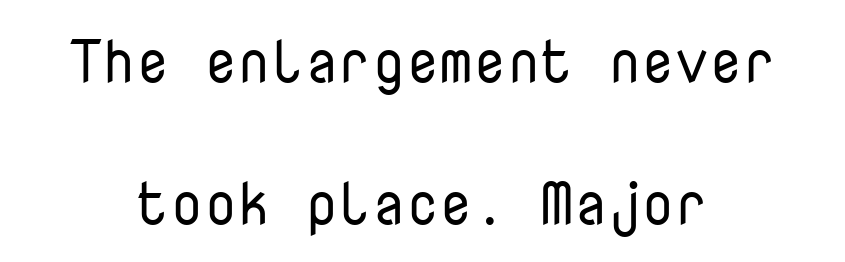
The image shows 60 px regular-weight sans-serif type, upright, monospaced; set centered, loose line spacing (2.36x), normal letter spacing, not underlined; low stroke contrast and a medium x-height.
